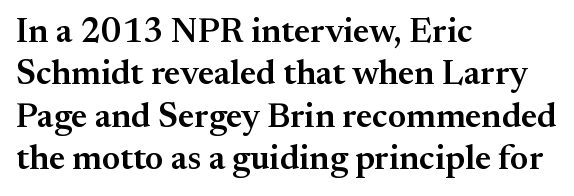
Q: Is the text bold? A: Semi-bold.
Q: Is the text italic (slanted)? A: No, it is upright.
Q: Is the typeface a serif or a sans-serif typeface? A: Serif.
Q: Is the text underlined? A: No.
Q: How is the paragraph aligned? A: Left-aligned.
Q: Is the spacing between letters normal or unusually wide? A: Normal.
Q: Width (condensed, normal, or wide)? A: Normal.
Q: Stroke contrast? A: Medium.
Q: x-height? A: Small.
Q: Monospaced? A: No.
